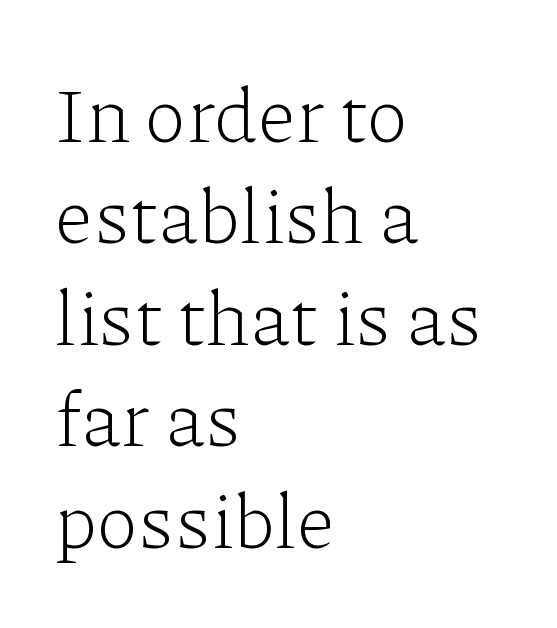
Q: Is the text bold? A: No.
Q: Is the text italic (slanted)? A: No, it is upright.
Q: Is the typeface a serif or a sans-serif typeface? A: Serif.
Q: Is the text underlined? A: No.
Q: How is the paragraph aligned? A: Left-aligned.
Q: Is the spacing between letters normal or unusually wide? A: Normal.
Q: Is the spacing between lines tight, normal or loose? A: Normal.
Q: Width (condensed, normal, or wide)? A: Normal.
Q: Stroke contrast? A: Low.
Q: x-height? A: Medium.
Q: Monospaced? A: No.
